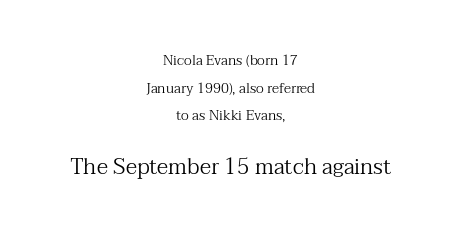
Q: Is the text bold? A: No.
Q: Is the text italic (slanted)? A: No, it is upright.
Q: Is the text underlined? A: No.
Q: How is the paragraph aligned? A: Centered.
Q: Is the spacing between letters normal or unusually wide? A: Normal.
Q: Is the spacing between lines tight, normal or loose? A: Loose.
Q: Which block of text is set in a larger size, the first (top) or the second (bottom)? A: The second (bottom) one.
